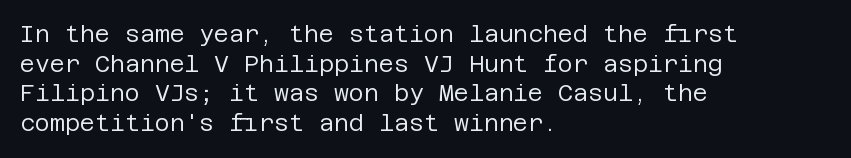
The lines sit at an ordinary, default distance from one another. The rag falls on the right side of this text block. The characters are drawn with everyday or finer stroke widths. Descender tails drop into unmarked territory.
